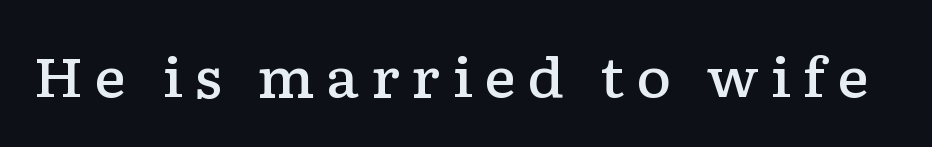
Q: Is the text bold? A: Semi-bold.
Q: Is the text italic (slanted)? A: No, it is upright.
Q: Is the typeface a serif or a sans-serif typeface? A: Serif.
Q: Is the text underlined? A: No.
Q: Is the spacing between letters normal or unusually wide? A: Unusually wide.
Q: Width (condensed, normal, or wide)? A: Wide.
Q: Stroke contrast? A: Low.
Q: x-height? A: Medium.
Q: Monospaced? A: No.
